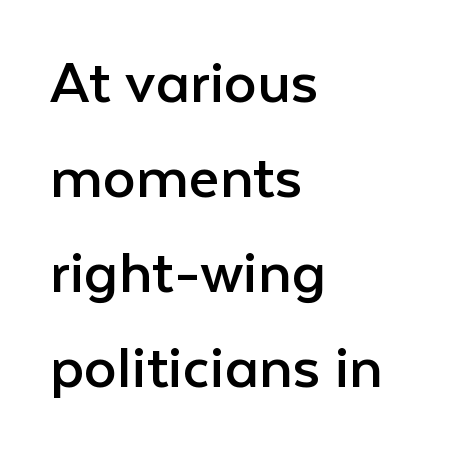
Q: Is the text bold? A: No.
Q: Is the text italic (slanted)? A: No, it is upright.
Q: Is the typeface a serif or a sans-serif typeface? A: Sans-serif.
Q: Is the text underlined? A: No.
Q: How is the paragraph aligned? A: Left-aligned.
Q: Is the spacing between letters normal or unusually wide? A: Normal.
Q: Is the spacing between lines tight, normal or loose? A: Normal.
Q: Width (condensed, normal, or wide)? A: Normal.
Q: Stroke contrast? A: Low.
Q: x-height? A: Medium.
Q: Monospaced? A: No.
